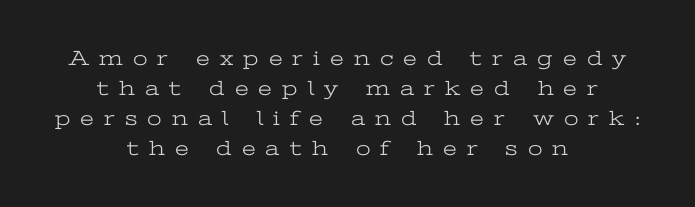
Q: Is the text bold? A: No.
Q: Is the text italic (slanted)? A: No, it is upright.
Q: Is the text underlined? A: No.
Q: How is the paragraph aligned? A: Centered.
Q: Is the spacing between letters normal or unusually wide? A: Unusually wide.
Q: Is the spacing between lines tight, normal or loose? A: Normal.
